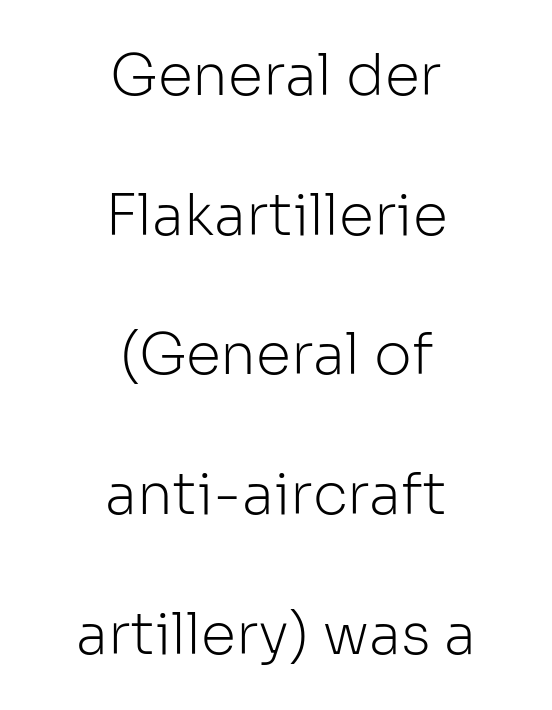
Q: Is the text bold? A: No.
Q: Is the text italic (slanted)? A: No, it is upright.
Q: Is the typeface a serif or a sans-serif typeface? A: Sans-serif.
Q: Is the text underlined? A: No.
Q: How is the paragraph aligned? A: Centered.
Q: Is the spacing between letters normal or unusually wide? A: Normal.
Q: Is the spacing between lines tight, normal or loose? A: Loose.
Q: Width (condensed, normal, or wide)? A: Normal.
Q: Stroke contrast? A: Low.
Q: x-height? A: Medium.
Q: Monospaced? A: No.
